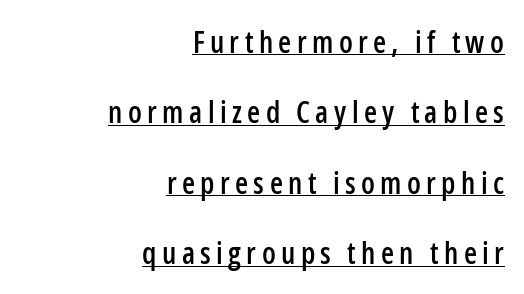
Q: Is the text italic (slanted)? A: No, it is upright.
Q: Is the typeface a serif or a sans-serif typeface? A: Sans-serif.
Q: Is the text underlined? A: Yes.
Q: How is the paragraph aligned? A: Right-aligned.
Q: Is the spacing between lines tight, normal or loose? A: Loose.
Q: Width (condensed, normal, or wide)? A: Condensed.
Q: Stroke contrast? A: Low.
Q: x-height? A: Medium.
Q: Monospaced? A: No.
